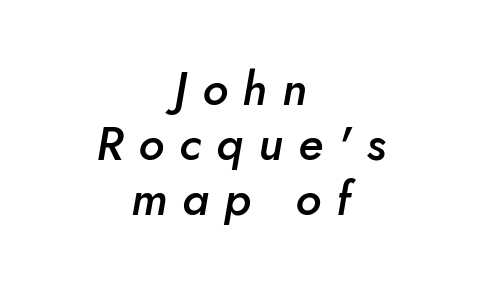
{"italic": "yes", "lean": "right", "slant_degrees": 10, "bold": "semi", "weight": "semibold", "width": "normal", "stroke_contrast": "low", "x_height": "small", "monospaced": "no", "underline": "no", "align": "center", "line_spacing_ratio": 1.17, "letter_spacing": "wide", "letter_spacing_em": 0.32, "glyph_px": 47}
